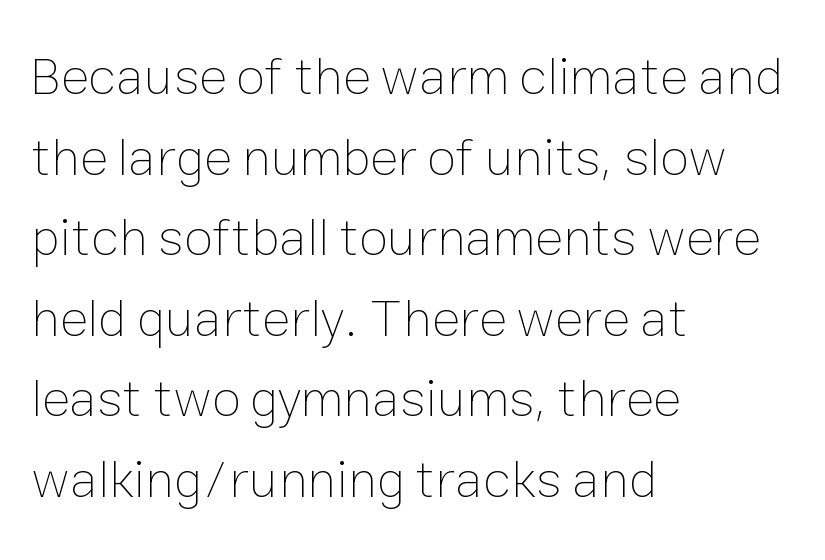
{"italic": "no", "bold": "no", "weight": "thin", "width": "normal", "stroke_contrast": "low", "x_height": "medium", "monospaced": "no", "underline": "no", "align": "left", "line_spacing": "normal", "line_spacing_ratio": 1.52, "letter_spacing": "normal", "letter_spacing_em": 0.0, "glyph_px": 53}
